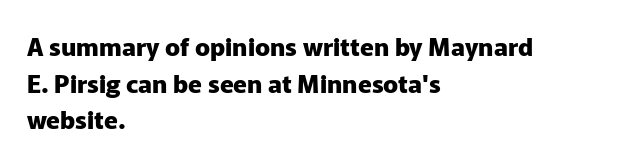
The image shows 25 px bold type, upright; set left-aligned, normal line spacing (1.47x), normal letter spacing, not underlined.
